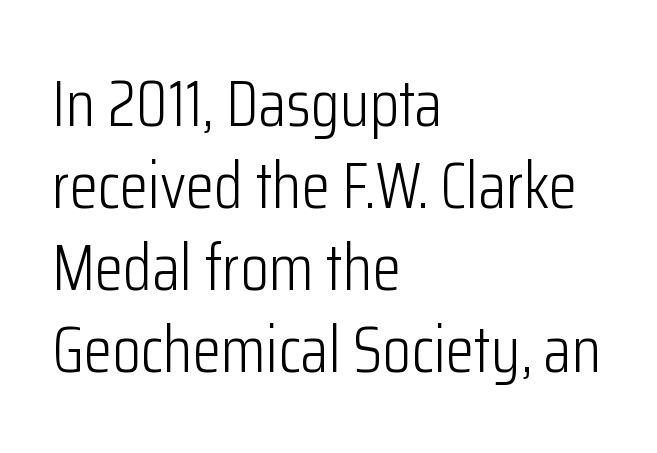
Examine the stroke ends and you'll find no serifs. A typesetter would call this proportional, since set widths differ per character. Clear beneath every line of the passage. The strokes are not fattened; the text isn't bold. If you drew a ruler down the left edge, every line would touch it. The type sits square on the baseline with zero lean.
